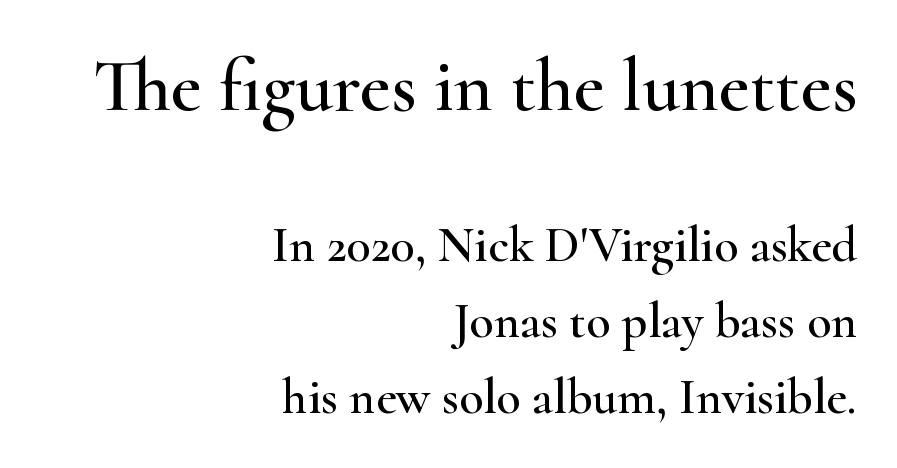
Q: Is the text italic (slanted)? A: No, it is upright.
Q: Is the typeface a serif or a sans-serif typeface? A: Serif.
Q: Is the text underlined? A: No.
Q: How is the paragraph aligned? A: Right-aligned.
Q: Is the spacing between letters normal or unusually wide? A: Normal.
Q: Is the spacing between lines tight, normal or loose? A: Normal.
Q: Which block of text is set in a larger size, the first (top) or the second (bottom)? A: The first (top) one.
Q: Width (condensed, normal, or wide)? A: Wide.
Q: Stroke contrast? A: High.
Q: x-height? A: Small.
Q: Monospaced? A: No.
